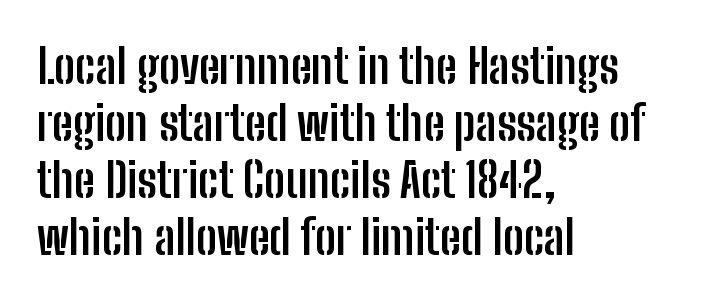
Check where the strokes stop: nothing finishes them off — pure sans. The letters stand upright; this is a roman face. Is this a fixed-width face? No — the glyphs have proportional, varying widths. On the weight axis this lands at bold, roughly 700.
